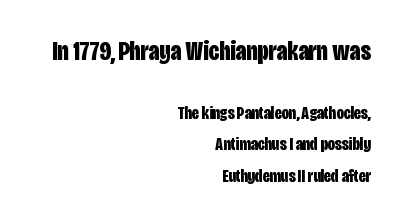
Every character sits straight up, as roman type does. Unmarked baselines from the first word to the last. Caption: multi-line text, flush right, ragged left. The letters are bold, with thick, heavy strokes.
